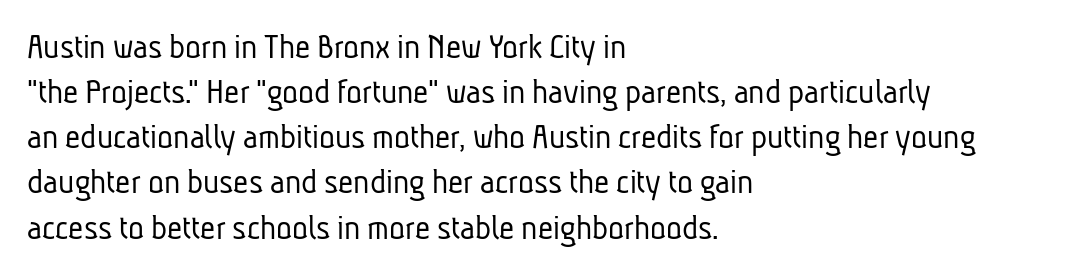
{"serif": "no", "bold": "no", "weight": "light", "width": "condensed", "stroke_contrast": "low", "x_height": "medium", "monospaced": "no", "underline": "no", "align": "left", "line_spacing_ratio": 1.22, "letter_spacing": "normal", "letter_spacing_em": 0.0, "glyph_px": 37}
